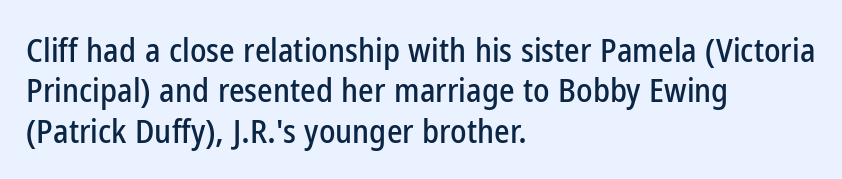
{"serif": "no", "italic": "no", "width": "condensed", "stroke_contrast": "low", "x_height": "medium", "monospaced": "no", "underline": "no", "align": "left", "line_spacing_ratio": 1.22, "letter_spacing": "normal", "letter_spacing_em": 0.0, "glyph_px": 33}
